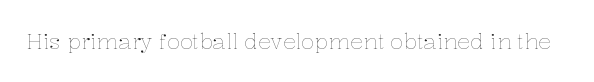
{"italic": "no", "bold": "no", "underline": "no", "letter_spacing": "normal", "letter_spacing_em": 0.0, "glyph_px": 22}
